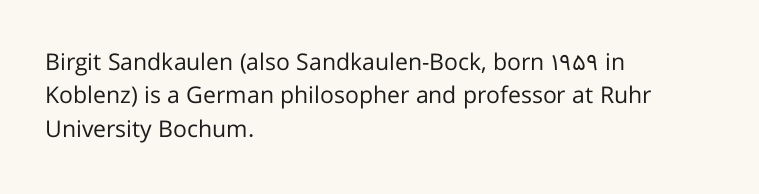
Q: Is the text bold? A: No.
Q: Is the text italic (slanted)? A: No, it is upright.
Q: Is the text underlined? A: No.
Q: How is the paragraph aligned? A: Left-aligned.
Q: Is the spacing between letters normal or unusually wide? A: Normal.
Q: Is the spacing between lines tight, normal or loose? A: Normal.
